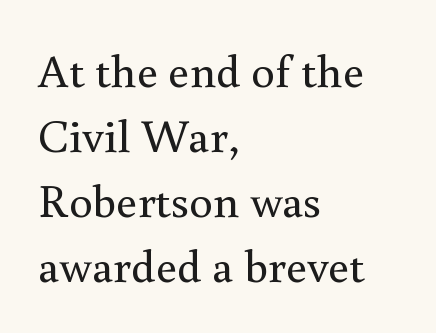
{"serif": "yes", "italic": "no", "bold": "no", "weight": "regular", "width": "normal", "stroke_contrast": "medium", "x_height": "small", "monospaced": "no", "underline": "no", "align": "left", "line_spacing": "normal", "line_spacing_ratio": 1.38, "letter_spacing": "normal", "letter_spacing_em": 0.0, "glyph_px": 47}
